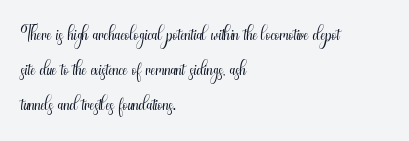
{"serif": "no", "bold": "no", "weight": "light", "width": "condensed", "stroke_contrast": "medium", "x_height": "small", "monospaced": "no", "underline": "no", "align": "left", "line_spacing": "normal", "line_spacing_ratio": 1.25, "letter_spacing": "normal", "letter_spacing_em": 0.0, "glyph_px": 28}
